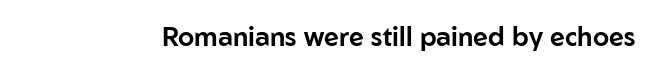
{"italic": "no", "underline": "no", "letter_spacing": "normal", "letter_spacing_em": 0.0, "glyph_px": 26}
